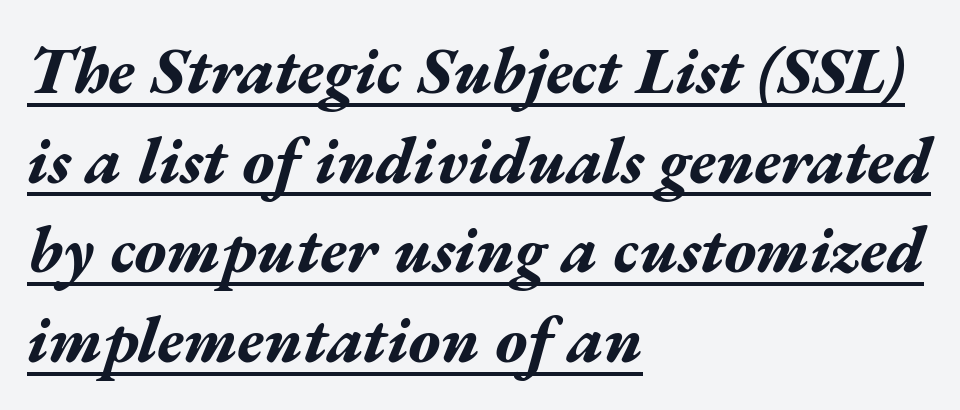
Q: Is the text bold? A: Yes.
Q: Is the text italic (slanted)? A: Yes, it leans right by about 17 degrees.
Q: Is the text underlined? A: Yes.
Q: How is the paragraph aligned? A: Left-aligned.
Q: Is the spacing between letters normal or unusually wide? A: Normal.
Q: Is the spacing between lines tight, normal or loose? A: Normal.
Q: Width (condensed, normal, or wide)? A: Wide.
Q: Stroke contrast? A: Medium.
Q: x-height? A: Medium.
Q: Monospaced? A: No.
